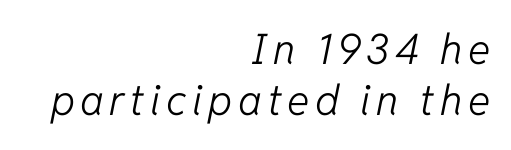
The strokes are not fattened; the text isn't bold. The typography opts for an oblique posture over an upright one. You could not count columns in this text — the font is proportionally spaced. The space directly below the letters is spotless. In CSS terms this would be text-align: right.
